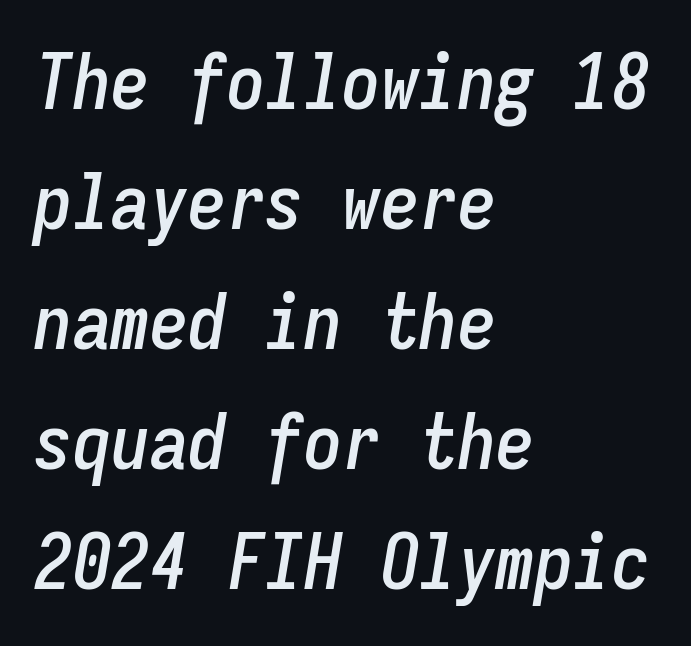
{"italic": "yes", "lean": "right", "slant_degrees": 9, "width": "condensed", "stroke_contrast": "low", "x_height": "medium", "monospaced": "yes", "underline": "no", "align": "left", "line_spacing": "normal", "line_spacing_ratio": 1.56, "letter_spacing": "normal", "letter_spacing_em": 0.0, "glyph_px": 77}
